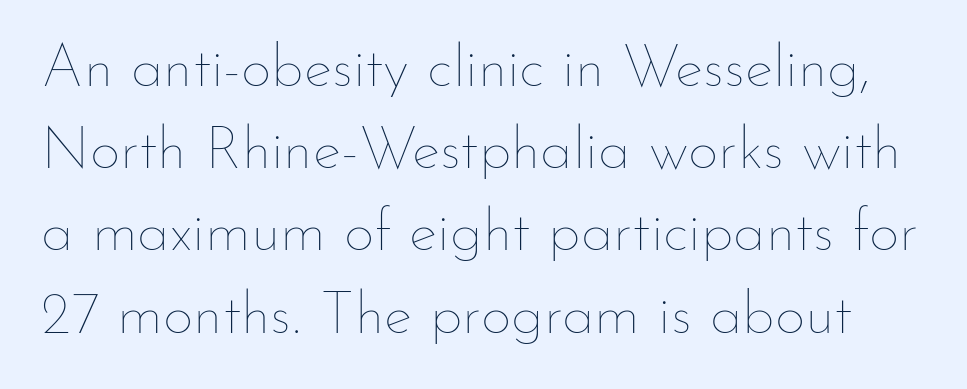
The image shows 60 px thin type, upright; set normal line spacing (1.37x), normal letter spacing, not underlined; low stroke contrast and a small x-height.
